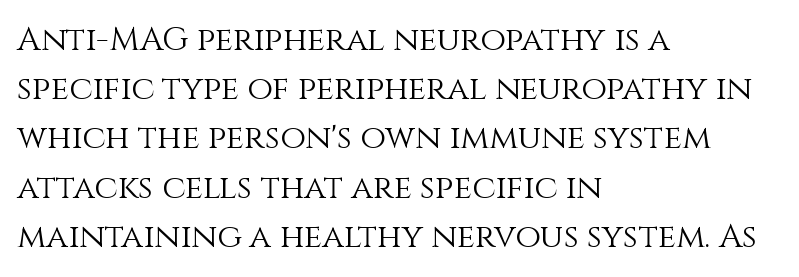
Q: Is the text bold? A: No.
Q: Is the text italic (slanted)? A: No, it is upright.
Q: Is the text underlined? A: No.
Q: How is the paragraph aligned? A: Left-aligned.
Q: Is the spacing between letters normal or unusually wide? A: Normal.
Q: Is the spacing between lines tight, normal or loose? A: Normal.
Q: Width (condensed, normal, or wide)? A: Normal.
Q: Stroke contrast? A: Medium.
Q: x-height? A: Large.
Q: Monospaced? A: No.
